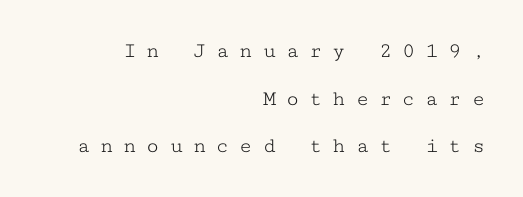
The image shows 22 px text type, upright; set right-aligned, loose line spacing (2.17x), unusually wide letter spacing (+0.45 em), not underlined.
